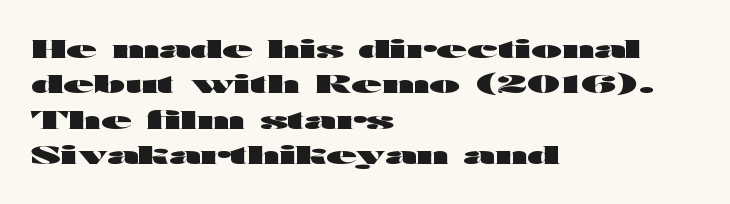
The image shows 25 px bold type, upright; set left-aligned, normal line spacing (1.42x), normal letter spacing, not underlined.
